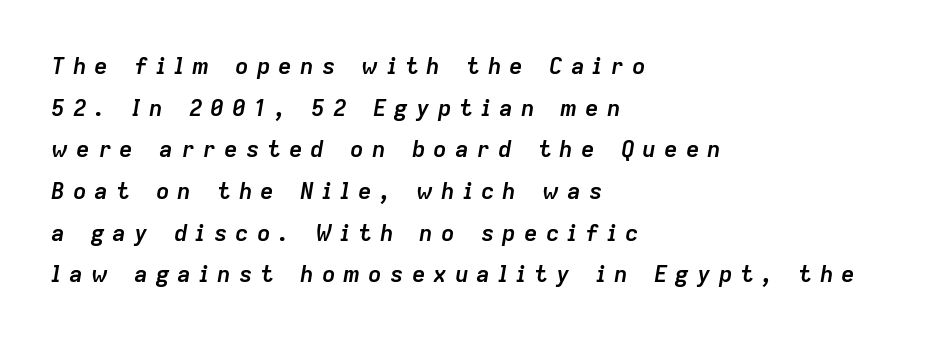
The image shows 23 px bold type, italic (leaning right); set left-aligned, line spacing 1.81x, unusually wide letter spacing (+0.34 em), not underlined.
